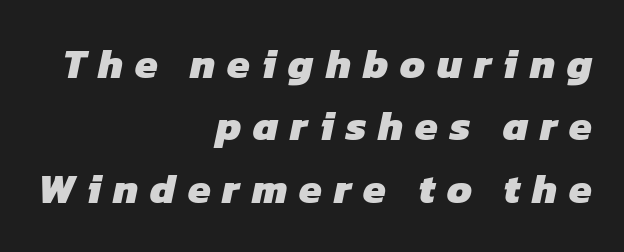
Q: Is the text bold? A: Yes.
Q: Is the typeface a serif or a sans-serif typeface? A: Sans-serif.
Q: Is the text underlined? A: No.
Q: How is the paragraph aligned? A: Right-aligned.
Q: Is the spacing between letters normal or unusually wide? A: Unusually wide.
Q: Is the spacing between lines tight, normal or loose? A: Normal.
Q: Width (condensed, normal, or wide)? A: Normal.
Q: Stroke contrast? A: Low.
Q: x-height? A: Medium.
Q: Monospaced? A: No.
